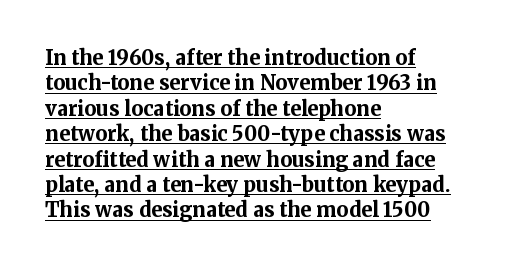
Quick note: interline space is typical. Horizontally, the lines are justified to the leading edge only. In designer terms, the underline attribute is active on this setting. Students, note that the glyphs here touch the page at normal intervals. Does the weight exceed regular? Yes, all the way to bold.
